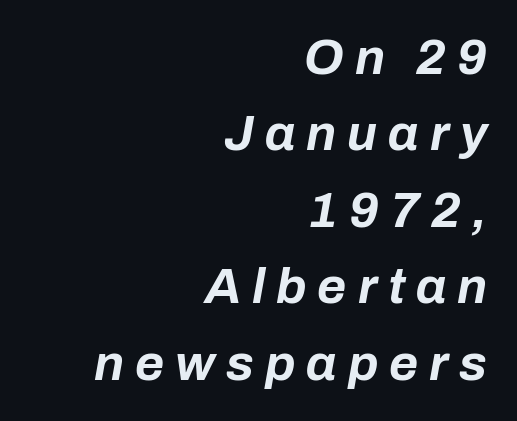
The image shows 50 px bold type, italic (leaning right); set right-aligned, normal line spacing (1.53x), unusually wide letter spacing (+0.22 em), not underlined; low stroke contrast and a medium x-height.
